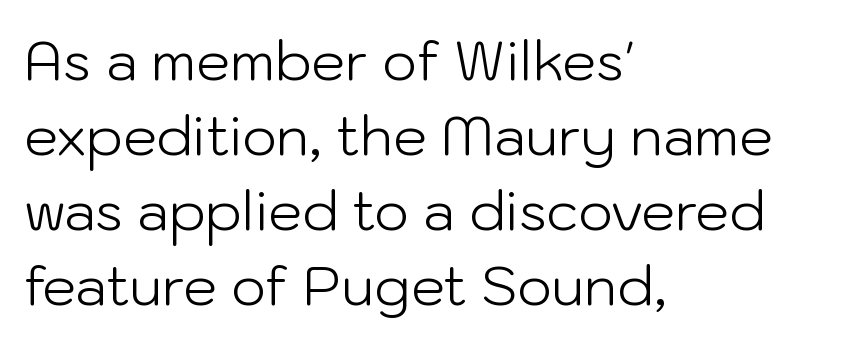
The image shows 54 px light sans-serif type, upright; set left-aligned, normal line spacing (1.39x), normal letter spacing, not underlined; low stroke contrast and a medium x-height.
